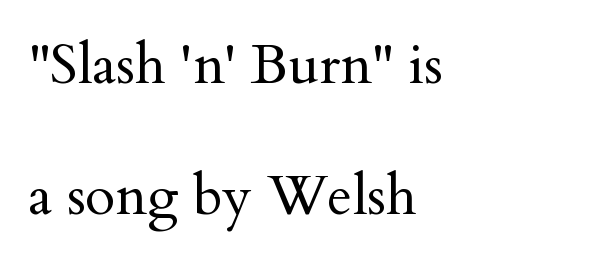
The image shows 55 px regular-weight serif type, upright; set left-aligned, loose line spacing (2.39x), normal letter spacing, not underlined; medium stroke contrast and a small x-height.
